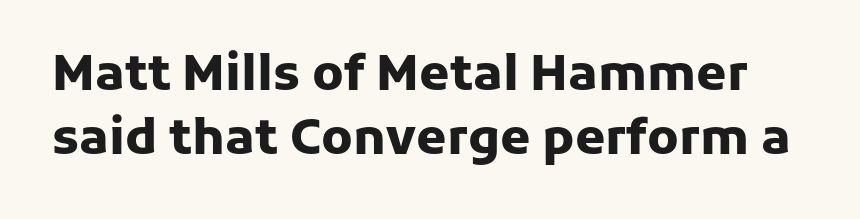
The image shows 49 px heavy sans-serif type, upright; set normal line spacing (1.31x), normal letter spacing, not underlined; low stroke contrast and a medium x-height.
